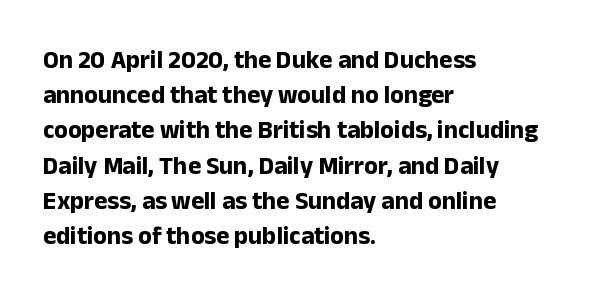
Q: Is the text bold? A: Yes.
Q: Is the text italic (slanted)? A: No, it is upright.
Q: Is the text underlined? A: No.
Q: How is the paragraph aligned? A: Left-aligned.
Q: Is the spacing between letters normal or unusually wide? A: Normal.
Q: Is the spacing between lines tight, normal or loose? A: Normal.
